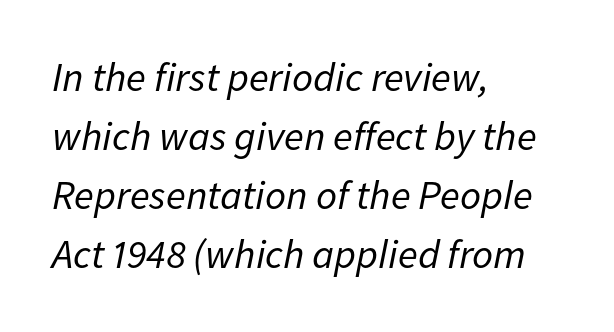
Q: Is the text bold? A: No.
Q: Is the text italic (slanted)? A: Yes, it leans right by about 11 degrees.
Q: Is the text underlined? A: No.
Q: How is the paragraph aligned? A: Left-aligned.
Q: Is the spacing between letters normal or unusually wide? A: Normal.
Q: Is the spacing between lines tight, normal or loose? A: Normal.
Q: Width (condensed, normal, or wide)? A: Normal.
Q: Stroke contrast? A: Low.
Q: x-height? A: Medium.
Q: Monospaced? A: No.
